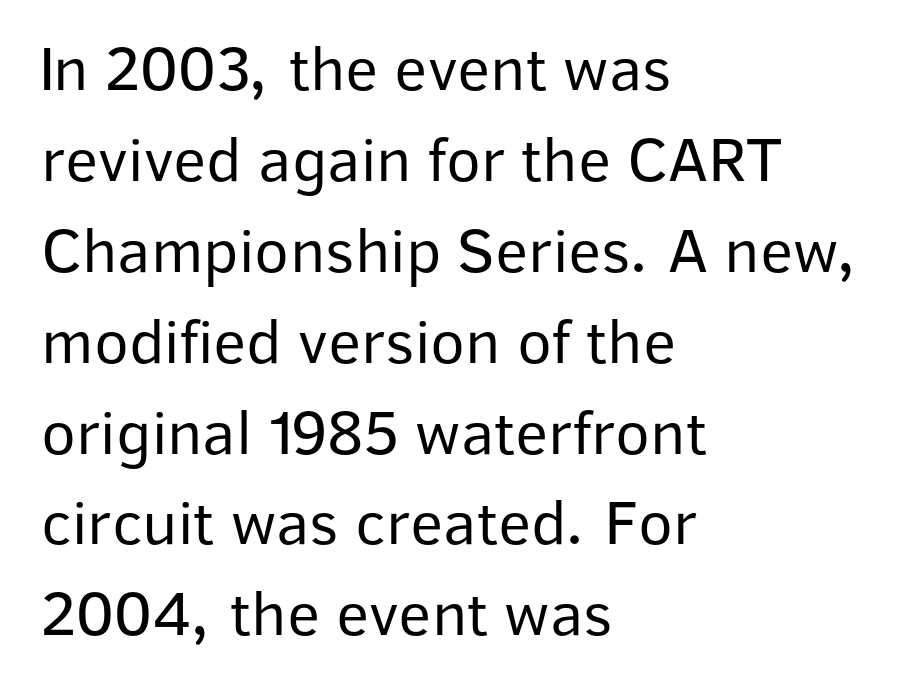
The rendering keeps characters at their native spacing. Whoever set this chose a conventional vertical rhythm. A typesetter would call this proportional, since set widths differ per character. The letterforms sit at book weight or below. The characters display no serif detailing; their extremities are plain. Italic: no, the glyphs are upright roman.
